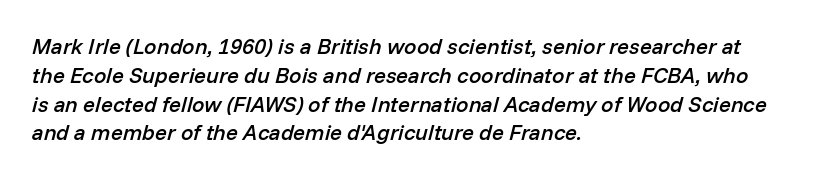
The image shows 22 px text type, italic (leaning right); set left-aligned, normal line spacing (1.31x), normal letter spacing, not underlined.
